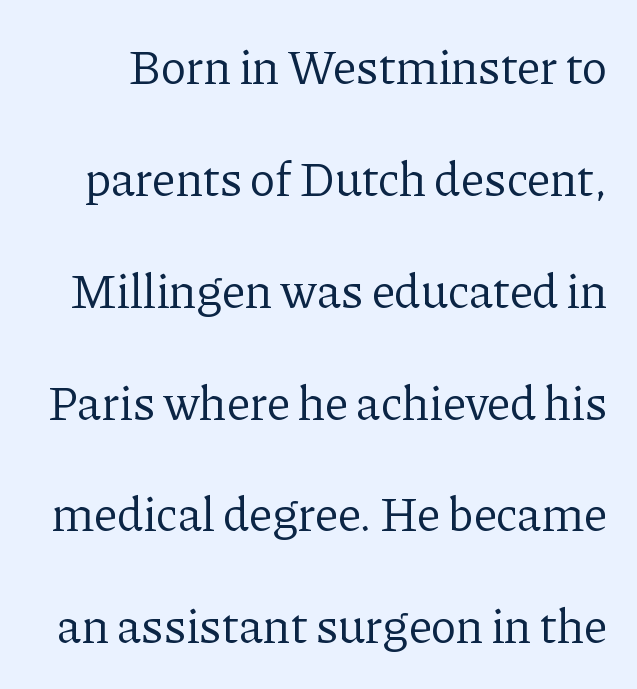
Q: Is the text bold? A: No.
Q: Is the text italic (slanted)? A: No, it is upright.
Q: Is the typeface a serif or a sans-serif typeface? A: Serif.
Q: Is the text underlined? A: No.
Q: Is the spacing between letters normal or unusually wide? A: Normal.
Q: Is the spacing between lines tight, normal or loose? A: Loose.
Q: Width (condensed, normal, or wide)? A: Normal.
Q: Stroke contrast? A: Low.
Q: x-height? A: Medium.
Q: Monospaced? A: No.
